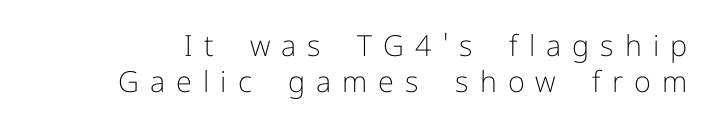
Q: Is the text bold? A: No.
Q: Is the text italic (slanted)? A: No, it is upright.
Q: Is the typeface a serif or a sans-serif typeface? A: Sans-serif.
Q: Is the text underlined? A: No.
Q: Is the spacing between letters normal or unusually wide? A: Unusually wide.
Q: Width (condensed, normal, or wide)? A: Normal.
Q: Stroke contrast? A: Low.
Q: x-height? A: Medium.
Q: Monospaced? A: No.
